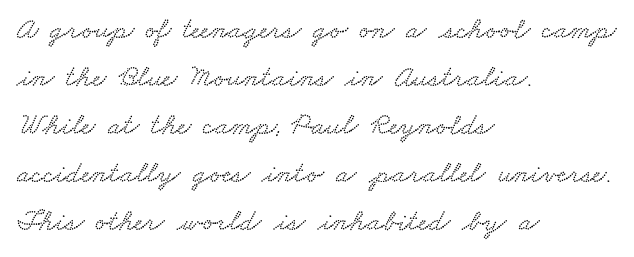
Q: Is the text underlined? A: No.
Q: How is the paragraph aligned? A: Left-aligned.
Q: Is the spacing between letters normal or unusually wide? A: Normal.
Q: Is the spacing between lines tight, normal or loose? A: Normal.
Q: Width (condensed, normal, or wide)? A: Wide.
Q: Stroke contrast? A: Low.
Q: x-height? A: Small.
Q: Monospaced? A: No.
